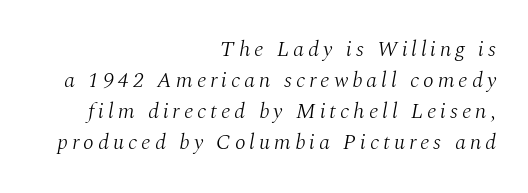
If you drew a line through each stem, it would be angled. Clear beneath every line of the passage. Evenly set lines give the paragraph a standard silhouette. If you drew a ruler down the right edge, every line would touch it.
